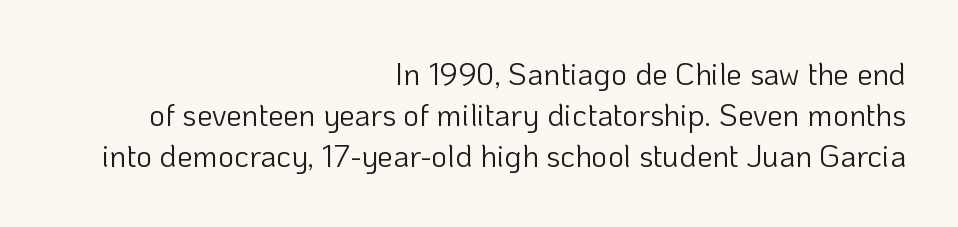
Q: Is the text bold? A: No.
Q: Is the text italic (slanted)? A: No, it is upright.
Q: Is the typeface a serif or a sans-serif typeface? A: Sans-serif.
Q: Is the text underlined? A: No.
Q: How is the paragraph aligned? A: Right-aligned.
Q: Is the spacing between letters normal or unusually wide? A: Normal.
Q: Is the spacing between lines tight, normal or loose? A: Normal.
Q: Width (condensed, normal, or wide)? A: Normal.
Q: Stroke contrast? A: Low.
Q: x-height? A: Medium.
Q: Monospaced? A: No.
